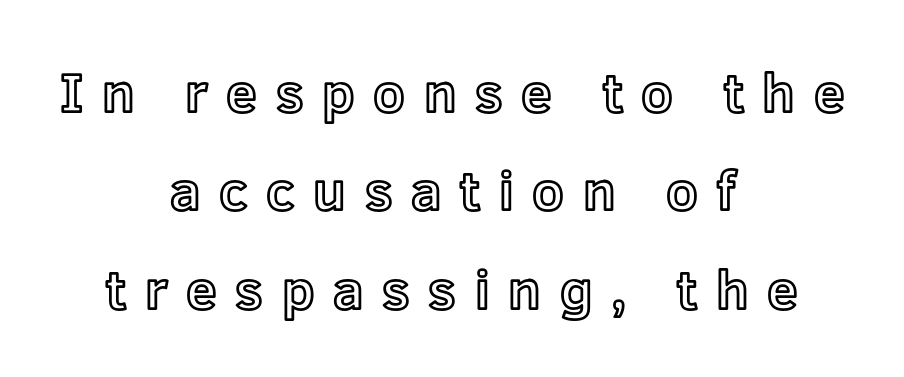
The image shows 55 px text type, upright; set centered, line spacing 1.79x, unusually wide letter spacing (+0.34 em), not underlined; a medium x-height.
